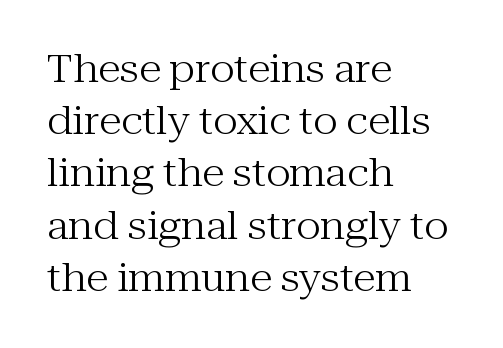
{"serif": "yes", "italic": "no", "bold": "no", "weight": "regular", "width": "normal", "stroke_contrast": "medium", "x_height": "medium", "monospaced": "no", "underline": "no", "align": "left", "line_spacing": "normal", "line_spacing_ratio": 1.41, "letter_spacing": "normal", "letter_spacing_em": 0.0, "glyph_px": 37}
